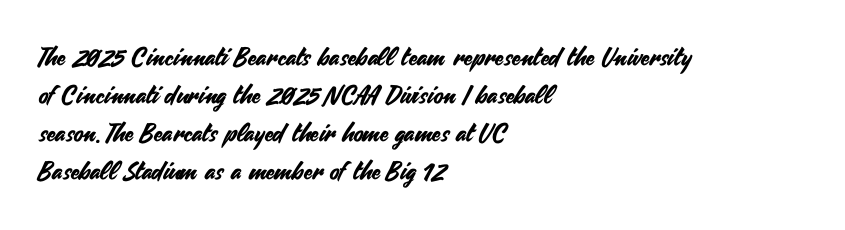
Q: Is the text italic (slanted)? A: Yes.
Q: Is the text underlined? A: No.
Q: How is the paragraph aligned? A: Left-aligned.
Q: Is the spacing between letters normal or unusually wide? A: Normal.
Q: Is the spacing between lines tight, normal or loose? A: Normal.
